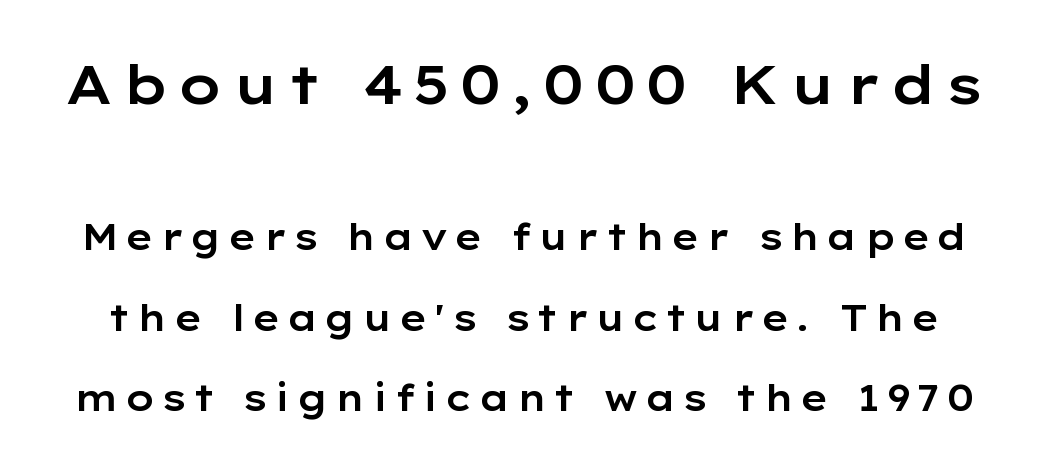
{"serif": "no", "italic": "no", "width": "wide", "stroke_contrast": "low", "x_height": "medium", "monospaced": "no", "underline": "no", "line_spacing": "loose", "line_spacing_ratio": 2.24, "larger_block": "first", "size_ratio": 1.5, "glyph_px": 54}
